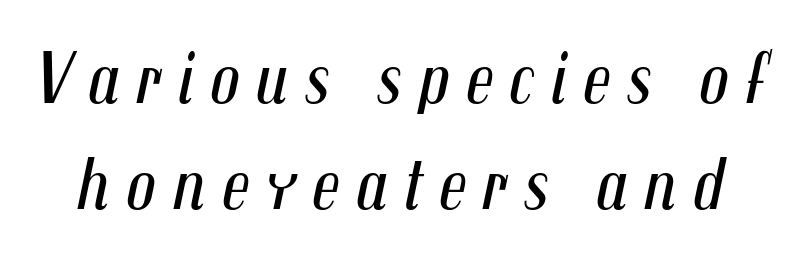
Q: Is the text bold? A: No.
Q: Is the text italic (slanted)? A: Yes, it leans right by about 12 degrees.
Q: Is the text underlined? A: No.
Q: Is the spacing between letters normal or unusually wide? A: Unusually wide.
Q: Is the spacing between lines tight, normal or loose? A: Normal.
Q: Width (condensed, normal, or wide)? A: Condensed.
Q: Stroke contrast? A: Medium.
Q: x-height? A: Medium.
Q: Monospaced? A: No.
